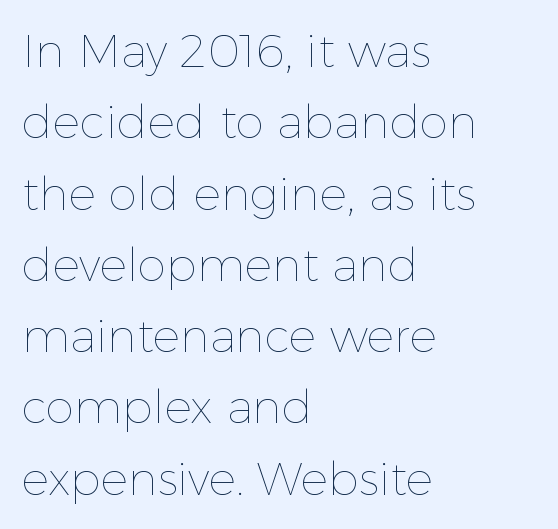
Q: Is the text bold? A: No.
Q: Is the text italic (slanted)? A: No, it is upright.
Q: Is the text underlined? A: No.
Q: How is the paragraph aligned? A: Left-aligned.
Q: Is the spacing between letters normal or unusually wide? A: Normal.
Q: Is the spacing between lines tight, normal or loose? A: Normal.
Q: Width (condensed, normal, or wide)? A: Normal.
Q: x-height? A: Medium.
Q: Monospaced? A: No.
